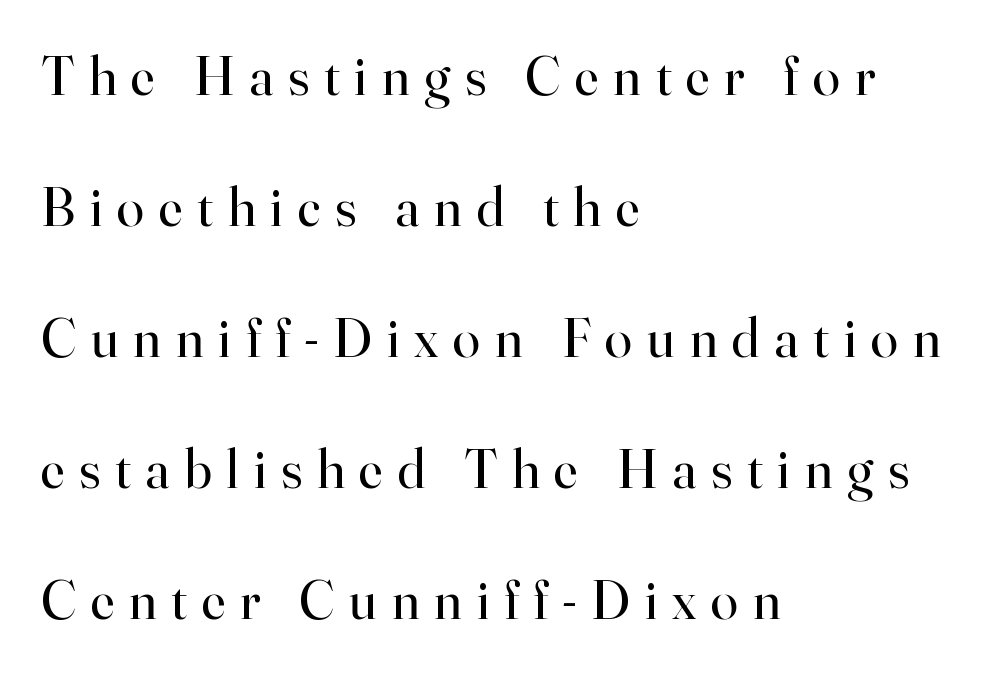
{"serif": "yes", "italic": "no", "bold": "no", "weight": "regular", "width": "normal", "stroke_contrast": "high", "x_height": "small", "monospaced": "no", "underline": "no", "align": "left", "line_spacing": "loose", "line_spacing_ratio": 2.38, "letter_spacing": "wide", "letter_spacing_em": 0.27, "glyph_px": 55}
